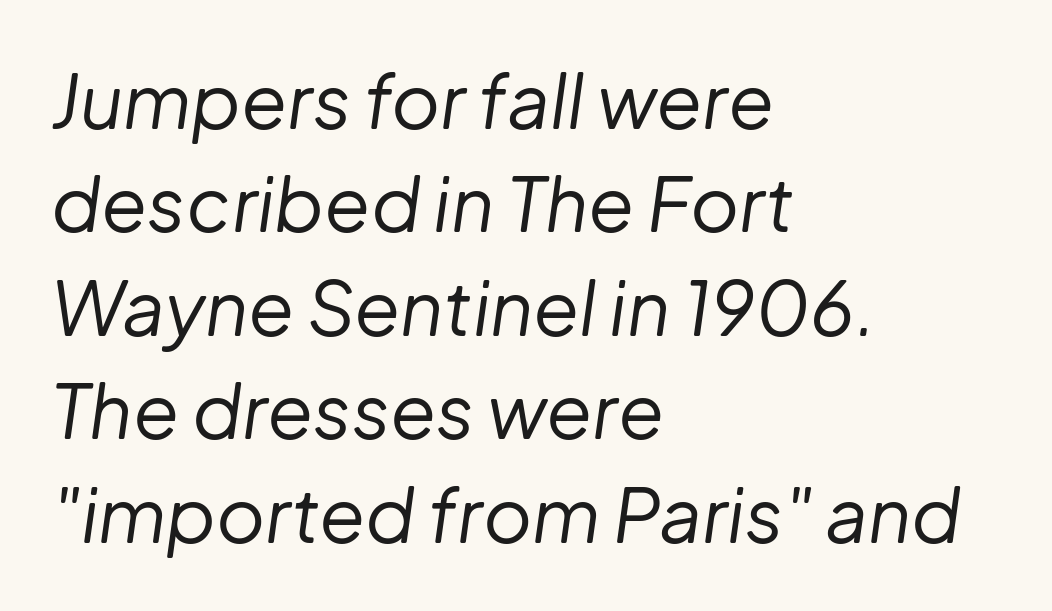
{"italic": "yes", "lean": "right", "slant_degrees": 8, "bold": "no", "weight": "regular", "width": "normal", "stroke_contrast": "low", "x_height": "medium", "monospaced": "no", "underline": "no", "align": "left", "line_spacing": "normal", "line_spacing_ratio": 1.38, "letter_spacing": "normal", "letter_spacing_em": 0.0, "glyph_px": 75}
